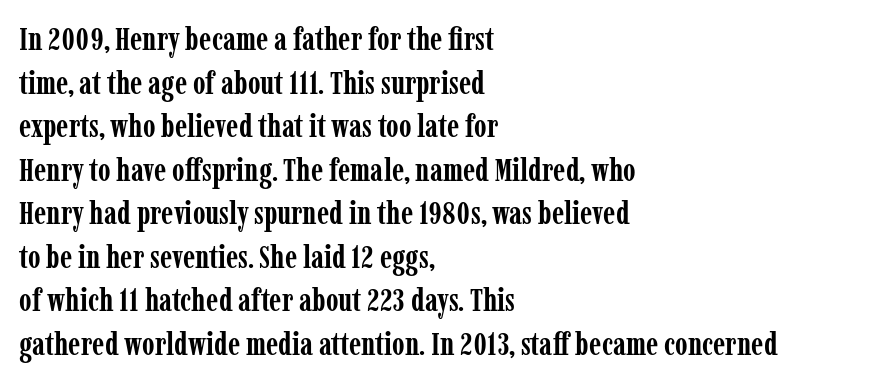
A typesetter would mark this as roman, not italic. The designer went with a serif here, giving each stem small feet. Here the glyphs are tracked normally, forming tight word shapes. Think of a printed novel: that variable character pitch is what you see here. This rendering features lettering with no underline. The typesetter chose a ragged-right arrangement here.
